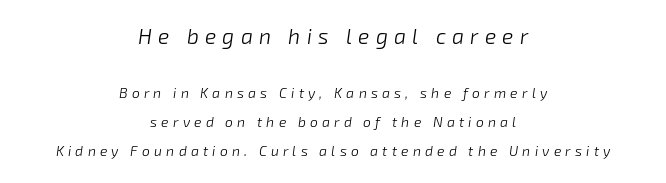
{"italic": "yes", "lean": "right", "slant_degrees": 8, "bold": "no", "underline": "no", "align": "center", "line_spacing": "loose", "line_spacing_ratio": 2.09, "letter_spacing": "wide", "letter_spacing_em": 0.3, "larger_block": "first", "size_ratio": 1.5, "glyph_px": 21}
